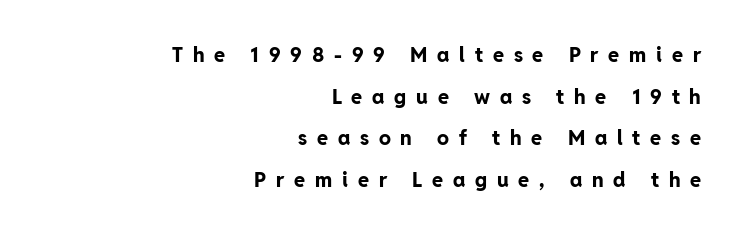
Check under the words: just untouched page. The sample has been set heavy, in full bold. Right-aligned paragraph, ragged on the left. Ascenders rise straight up at ninety degrees. Each new line begins a long way beneath the previous one.
